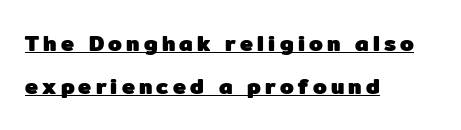
{"italic": "no", "bold": "yes", "underline": "yes", "align": "left", "line_spacing": "loose", "line_spacing_ratio": 1.97, "glyph_px": 22}
